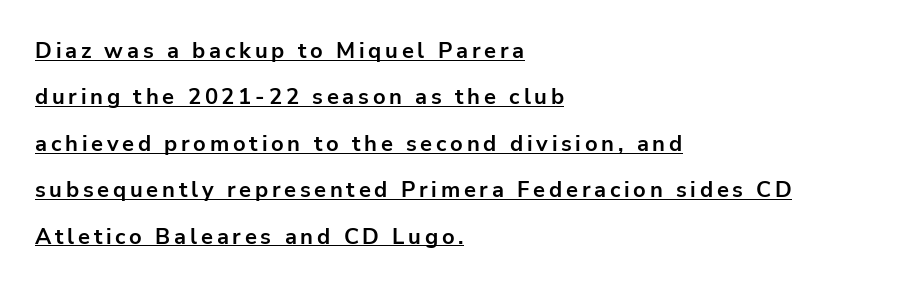
The image shows 22 px bold type, upright; set left-aligned, loose line spacing (2.11x), underlined.
